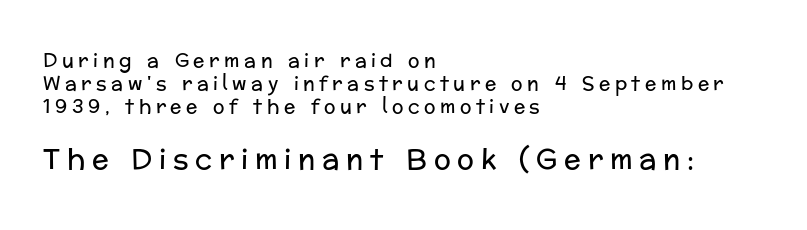
Q: Is the text bold? A: No.
Q: Is the text italic (slanted)? A: No, it is upright.
Q: Is the typeface a serif or a sans-serif typeface? A: Sans-serif.
Q: Is the text underlined? A: No.
Q: How is the paragraph aligned? A: Left-aligned.
Q: Is the spacing between letters normal or unusually wide? A: Unusually wide.
Q: Which block of text is set in a larger size, the first (top) or the second (bottom)? A: The second (bottom) one.
Q: Width (condensed, normal, or wide)? A: Normal.
Q: Stroke contrast? A: Low.
Q: x-height? A: Medium.
Q: Monospaced? A: No.
